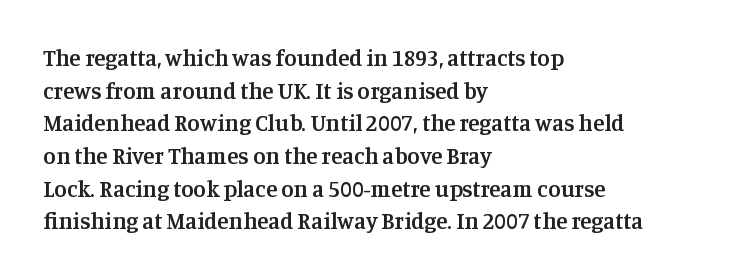
Q: Is the text bold? A: Semi-bold.
Q: Is the text italic (slanted)? A: No, it is upright.
Q: Is the text underlined? A: No.
Q: How is the paragraph aligned? A: Left-aligned.
Q: Is the spacing between letters normal or unusually wide? A: Normal.
Q: Is the spacing between lines tight, normal or loose? A: Normal.
